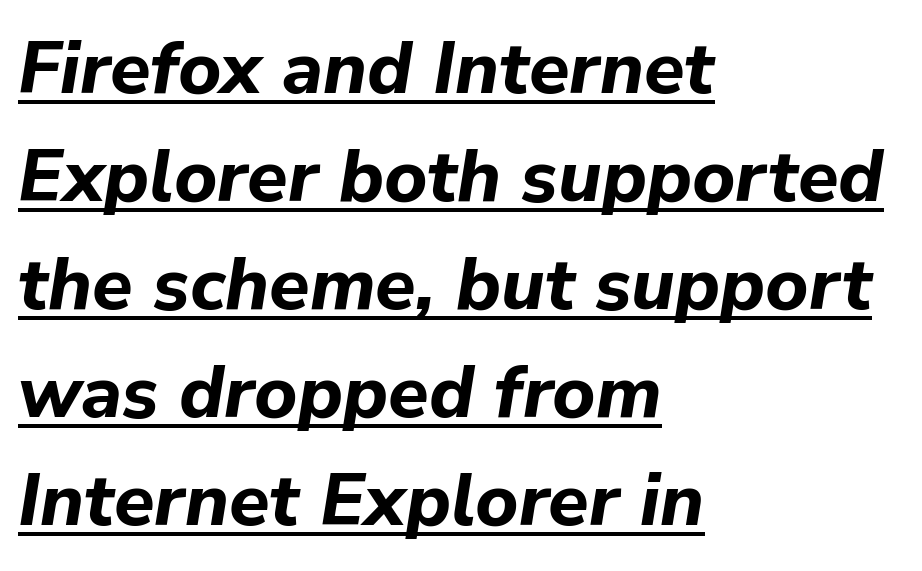
Q: Is the text bold? A: Yes.
Q: Is the text italic (slanted)? A: Yes, it leans right by about 9 degrees.
Q: Is the text underlined? A: Yes.
Q: How is the paragraph aligned? A: Left-aligned.
Q: Is the spacing between letters normal or unusually wide? A: Normal.
Q: Is the spacing between lines tight, normal or loose? A: Normal.
Q: Width (condensed, normal, or wide)? A: Normal.
Q: Stroke contrast? A: Low.
Q: x-height? A: Medium.
Q: Monospaced? A: No.
